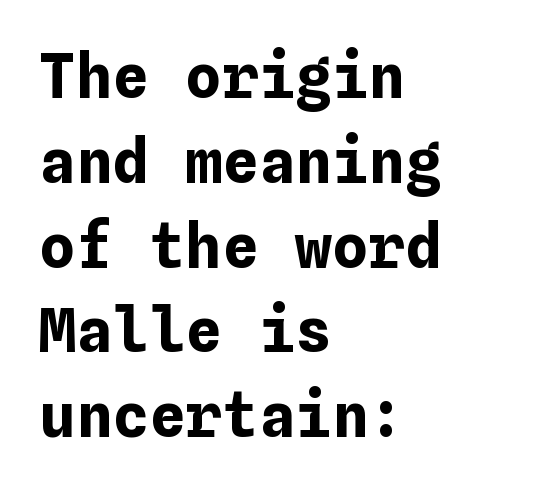
{"italic": "no", "bold": "yes", "weight": "bold", "width": "normal", "stroke_contrast": "low", "x_height": "medium", "underline": "no", "align": "left", "line_spacing": "normal", "line_spacing_ratio": 1.39, "letter_spacing": "normal", "letter_spacing_em": 0.0, "glyph_px": 61}
